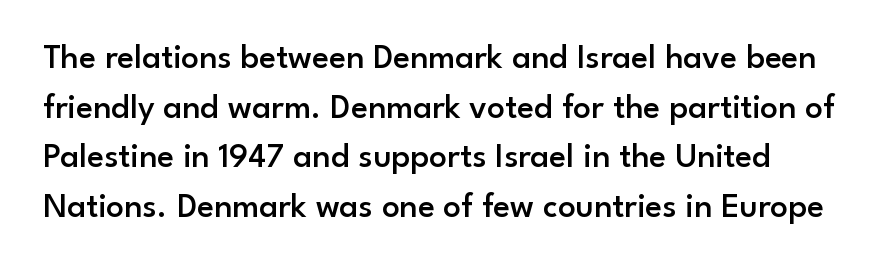
{"serif": "no", "italic": "no", "bold": "semi", "weight": "semibold", "width": "normal", "stroke_contrast": "low", "x_height": "small", "monospaced": "no", "underline": "no", "line_spacing": "normal", "line_spacing_ratio": 1.42, "letter_spacing": "normal", "letter_spacing_em": 0.0, "glyph_px": 35}
